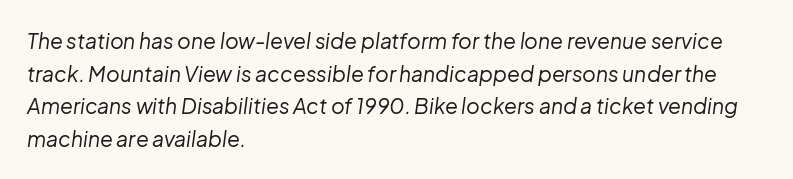
The cut favours lightness, reaching ordinary text weight at its darkest. The passage shown stacks its lines at a standard gap. An italicized treatment has been applied to the whole sample. The text block is weighted toward the left margin, trailing off unevenly rightward. Type without underlining.
